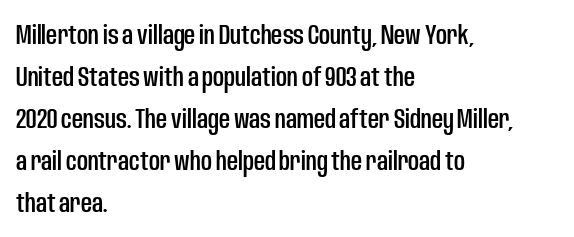
The image shows 27 px text type, upright; set left-aligned, normal line spacing (1.56x), normal letter spacing, not underlined.
